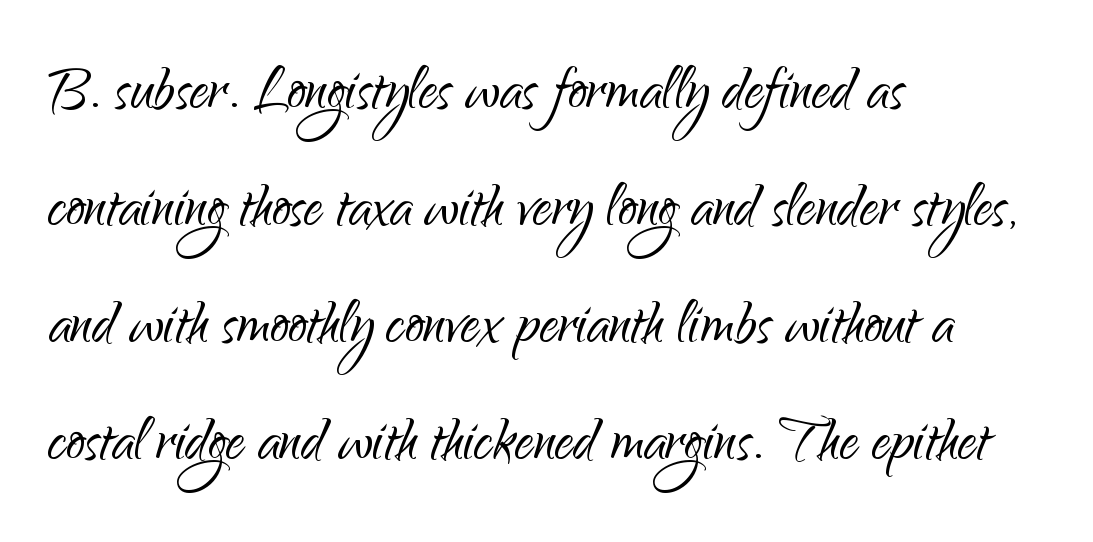
{"serif": "no", "bold": "no", "weight": "light", "width": "normal", "stroke_contrast": "low", "x_height": "small", "monospaced": "no", "underline": "no", "align": "left", "line_spacing": "normal", "line_spacing_ratio": 1.56, "letter_spacing": "normal", "letter_spacing_em": 0.0, "glyph_px": 75}
